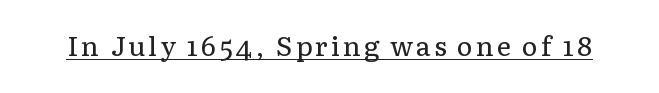
This is not heavy type; no bold has been used. A roman cut, with each character standing at attention. Is there an underline? Yes — a line sits under the letters.
